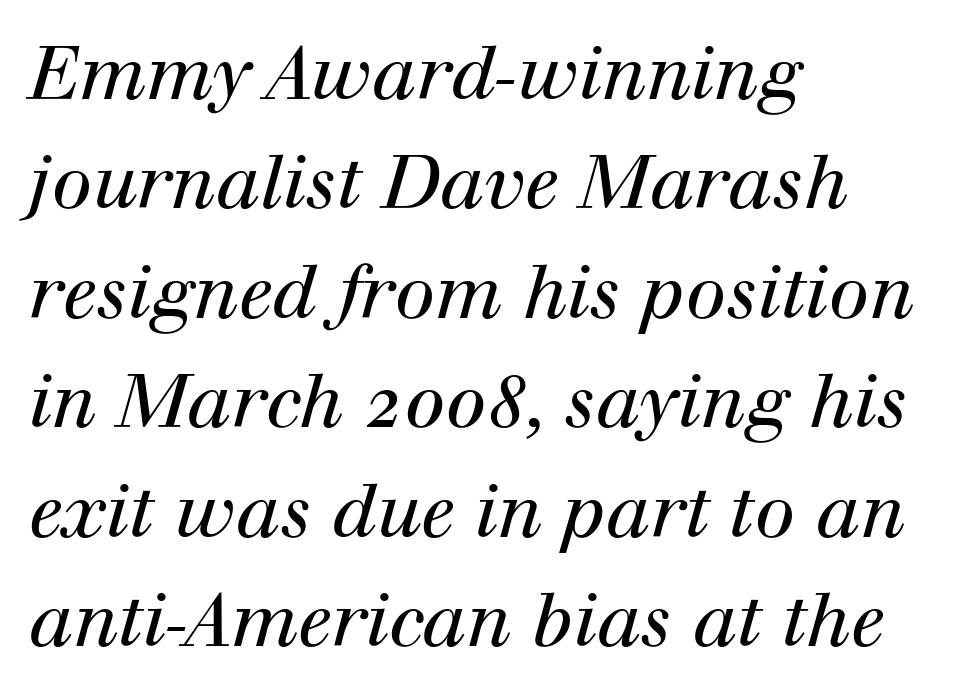
{"serif": "yes", "italic": "yes", "lean": "right", "slant_degrees": 12, "bold": "no", "weight": "regular", "width": "normal", "stroke_contrast": "high", "x_height": "medium", "monospaced": "no", "underline": "no", "align": "left", "line_spacing": "normal", "line_spacing_ratio": 1.5, "letter_spacing": "normal", "letter_spacing_em": 0.0, "glyph_px": 73}
